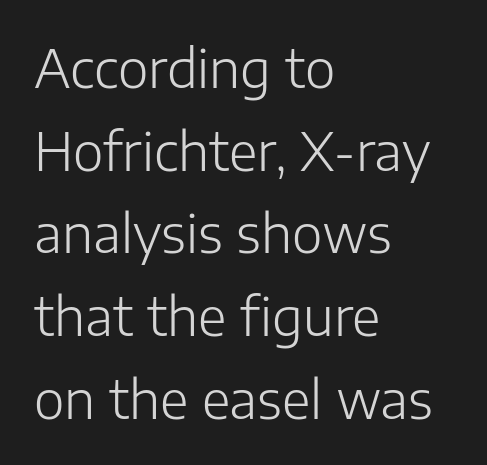
Q: Is the text bold? A: No.
Q: Is the text italic (slanted)? A: No, it is upright.
Q: Is the typeface a serif or a sans-serif typeface? A: Sans-serif.
Q: Is the text underlined? A: No.
Q: How is the paragraph aligned? A: Left-aligned.
Q: Is the spacing between letters normal or unusually wide? A: Normal.
Q: Is the spacing between lines tight, normal or loose? A: Normal.
Q: Width (condensed, normal, or wide)? A: Normal.
Q: Stroke contrast? A: Low.
Q: x-height? A: Medium.
Q: Monospaced? A: No.
